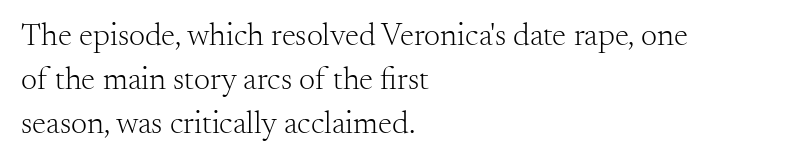
The image shows 32 px light serif type, upright; set left-aligned, normal line spacing (1.37x), normal letter spacing, not underlined; medium stroke contrast and a small x-height.
